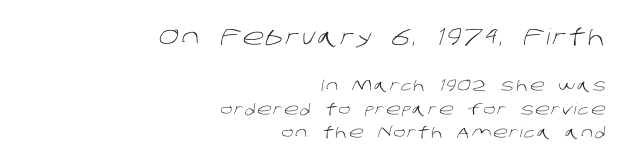
The image shows 22 px text type; set right-aligned, normal line spacing (1.57x), not underlined; the first (top) block is 1.47x larger.
